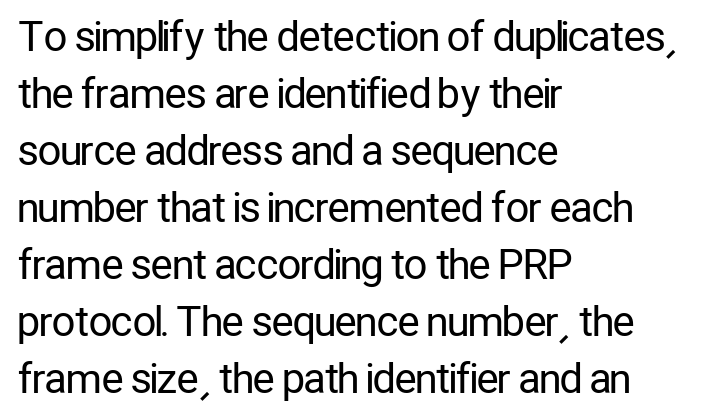
{"serif": "no", "italic": "no", "bold": "no", "weight": "regular", "width": "condensed", "stroke_contrast": "low", "x_height": "medium", "monospaced": "no", "underline": "no", "align": "left", "line_spacing": "normal", "line_spacing_ratio": 1.39, "letter_spacing": "normal", "letter_spacing_em": 0.0, "glyph_px": 41}
